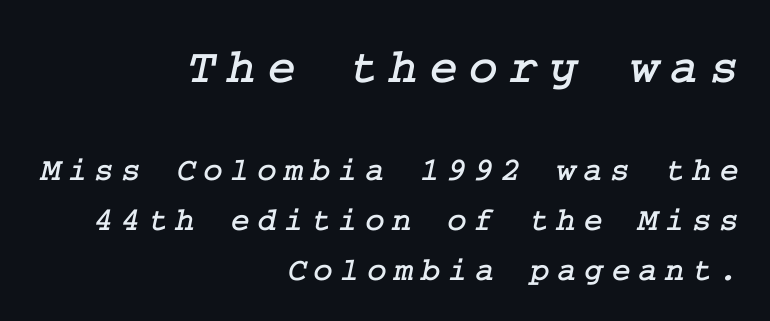
The image shows 49 px serif type; set right-aligned, normal line spacing (1.52x), unusually wide letter spacing (+0.23 em), not underlined; the first (top) block is 1.48x larger; low stroke contrast and a medium x-height.
